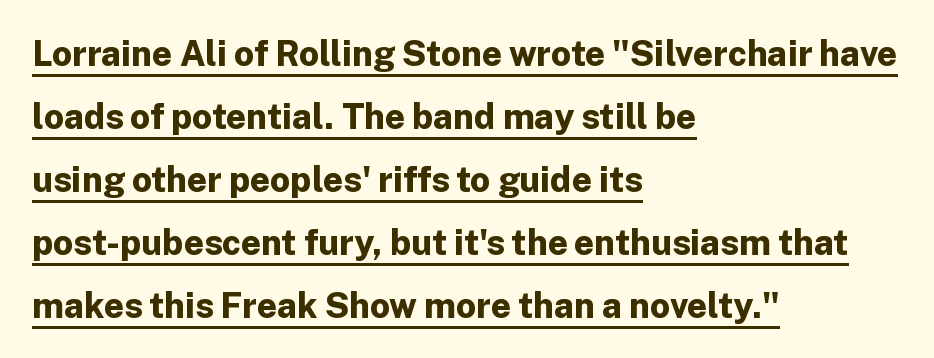
Caption: lettering with a line underneath. How heavy is the stroke? Heavy — this is a bold. These lines are set flush left with a ragged right edge. The letters carry no serifs — their stems end cleanly without finishing strokes.
